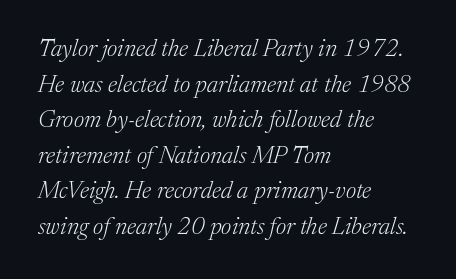
Q: Is the text bold? A: No.
Q: Is the text italic (slanted)? A: Yes, it leans right by about 17 degrees.
Q: Is the text underlined? A: No.
Q: How is the paragraph aligned? A: Left-aligned.
Q: Is the spacing between letters normal or unusually wide? A: Normal.
Q: Is the spacing between lines tight, normal or loose? A: Normal.
